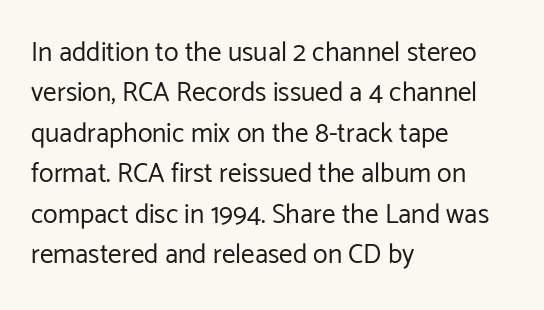
The image shows 27 px text type, upright; set left-aligned, normal line spacing (1.5x), normal letter spacing, not underlined.
